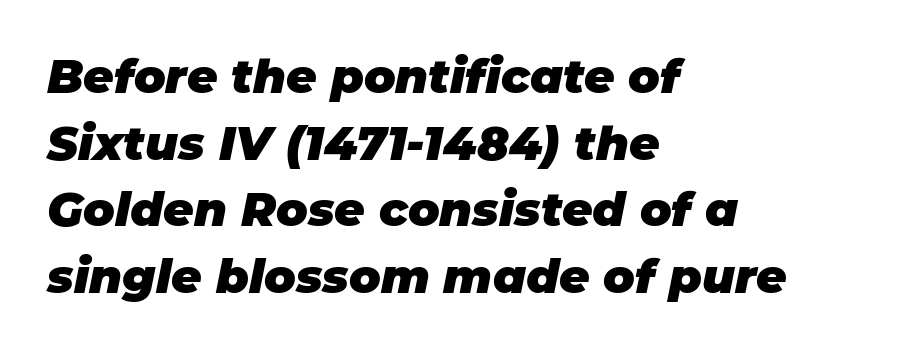
Q: Is the text bold? A: Yes.
Q: Is the text italic (slanted)? A: Yes, it leans right by about 11 degrees.
Q: Is the text underlined? A: No.
Q: How is the paragraph aligned? A: Left-aligned.
Q: Is the spacing between letters normal or unusually wide? A: Normal.
Q: Is the spacing between lines tight, normal or loose? A: Normal.
Q: Width (condensed, normal, or wide)? A: Normal.
Q: Stroke contrast? A: Low.
Q: x-height? A: Large.
Q: Monospaced? A: No.
